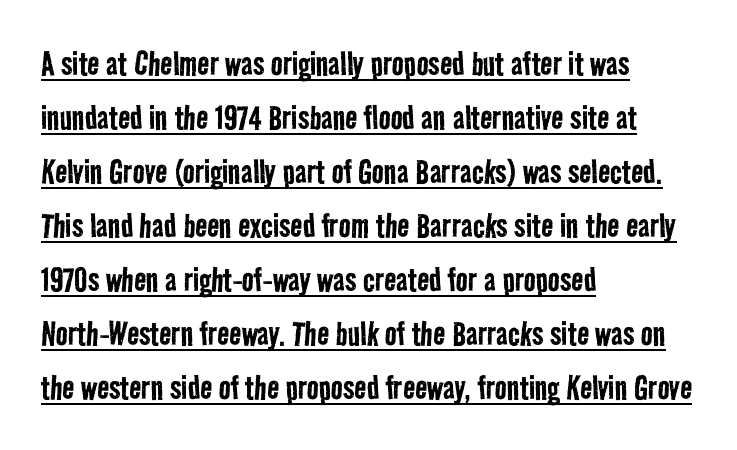
The image shows 40 px regular-weight, condensed sans-serif type; set left-aligned, normal line spacing (1.35x), normal letter spacing, underlined; low stroke contrast and a medium x-height.
